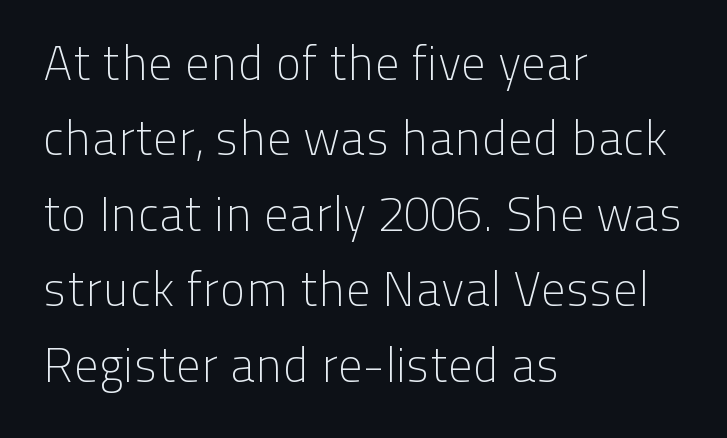
The image shows 49 px light sans-serif type, upright; set left-aligned, normal line spacing (1.54x), normal letter spacing, not underlined; low stroke contrast and a medium x-height.
